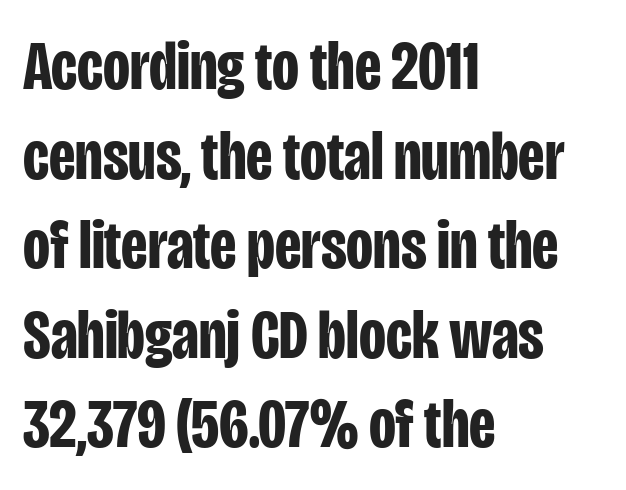
Descenders are the only things crossing below the line. Emphasis by weight is at full strength: bold. Note the varied advance widths — an 'i' is clearly narrower than an 'm'. If you drew a ruler down the left edge, every line would touch it. The axis of the letterforms is exactly vertical. Inter-character spacing is left at the font's built-in metrics.
